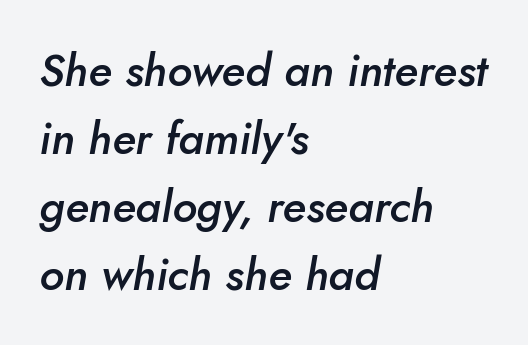
The image shows 45 px semibold type, italic (leaning right); set left-aligned, normal line spacing (1.51x), normal letter spacing, not underlined; low stroke contrast and a small x-height.
